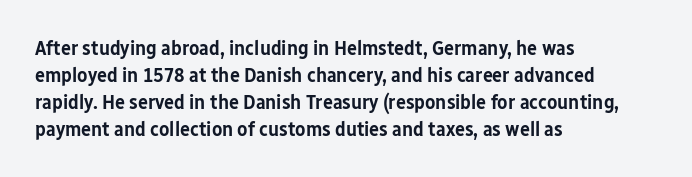
The image shows 21 px text type, upright; set left-aligned, normal line spacing (1.28x), normal letter spacing, not underlined.
